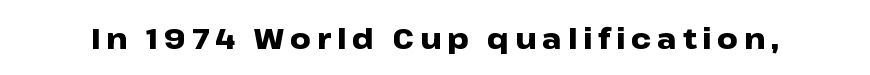
The image shows 29 px heavy, wide sans-serif type, upright; set unusually wide letter spacing (+0.2 em), not underlined; low stroke contrast and a medium x-height.
